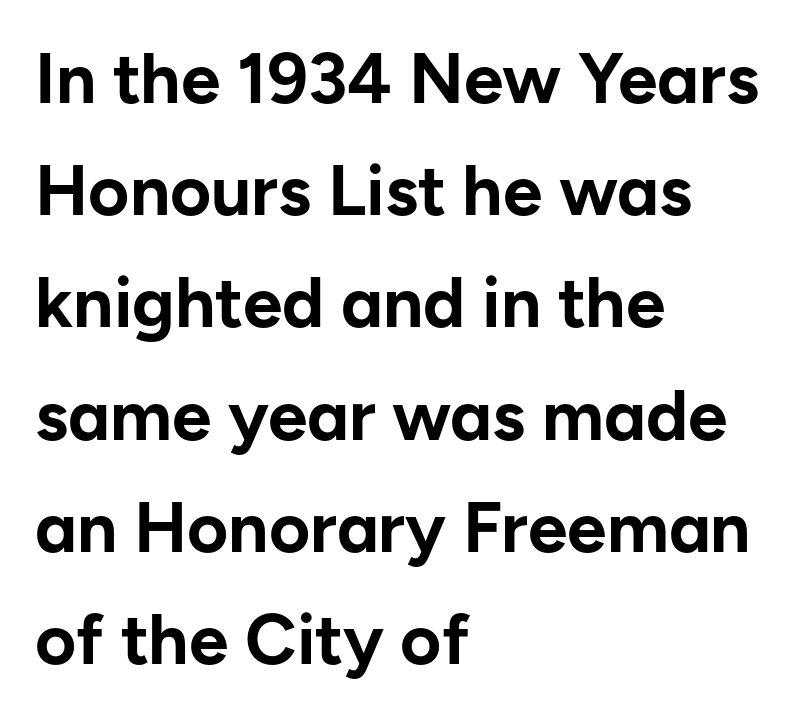
These words are printed bold, with thick strokes throughout. Casual observation: everything's shoved over to the left. This block has exactly the height ordinary leading produces. Tracking here is standard; glyphs follow each other at the usual distance. These lines are rendered in a variable-pitch font. Anything drawn beneath the words? Only blank space.
